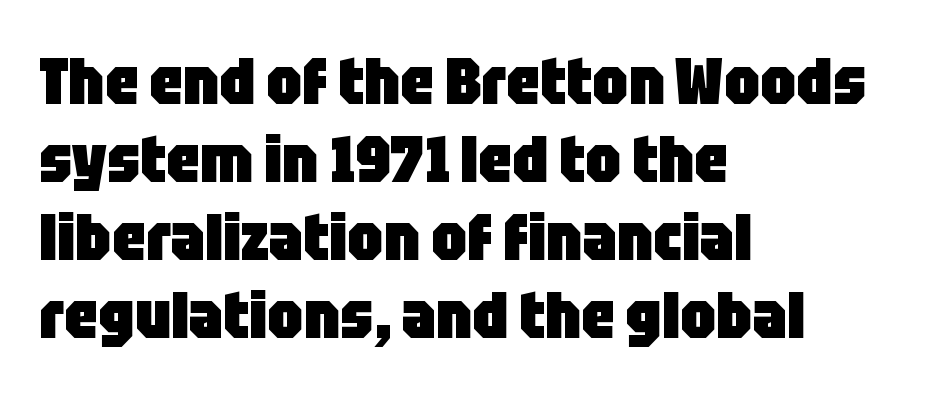
{"serif": "no", "italic": "no", "bold": "yes", "weight": "heavy", "width": "condensed", "stroke_contrast": "low", "x_height": "large", "monospaced": "no", "underline": "no", "align": "left", "line_spacing_ratio": 1.2, "letter_spacing": "normal", "letter_spacing_em": 0.0, "glyph_px": 65}
